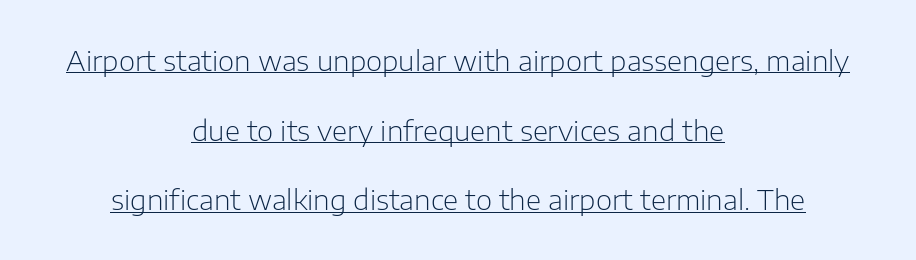
Grotesque or geometric, the face here clearly has no serifs. Character widths vary here, with narrow letters taking less room than wide ones. Somebody hit Ctrl+U on this one — the words are underlined. The strokes carry an ordinary text weight at most. The lines are quadded center. Italic? Not at all — the glyphs are vertical.
